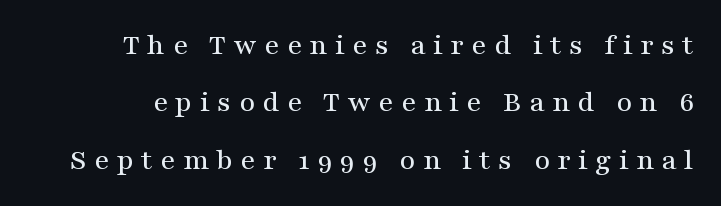
Observe the serifs anchoring each vertical stroke in this sample. Successive baselines arrive slowly, with a big drop between each. These lines have a slow, spaced-out rhythm from letter to letter. Think of a printed novel: that variable character pitch is what you see here. Check the space under the baseline: it is left empty.
